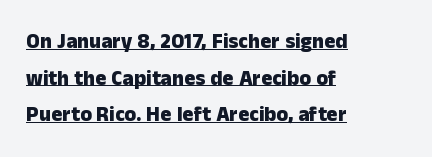
Q: Is the text bold? A: Yes.
Q: Is the text italic (slanted)? A: No, it is upright.
Q: Is the text underlined? A: Yes.
Q: How is the paragraph aligned? A: Left-aligned.
Q: Is the spacing between letters normal or unusually wide? A: Normal.
